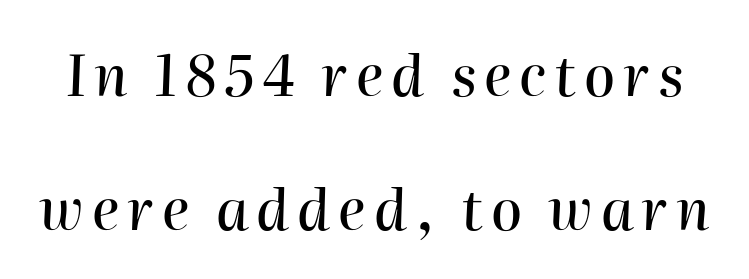
Q: Is the text italic (slanted)? A: Yes, it leans right by about 2 degrees.
Q: Is the text underlined? A: No.
Q: Is the spacing between lines tight, normal or loose? A: Loose.
Q: Width (condensed, normal, or wide)? A: Normal.
Q: Stroke contrast? A: High.
Q: x-height? A: Medium.
Q: Monospaced? A: No.
